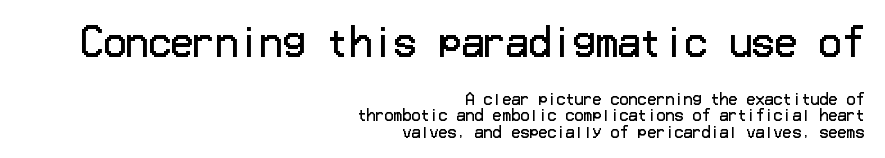
The image shows 37 px regular-weight sans-serif type, upright; set right-aligned, tight line spacing (1.09x), normal letter spacing, not underlined; the first (top) block is 2.47x larger; low stroke contrast and a medium x-height.
